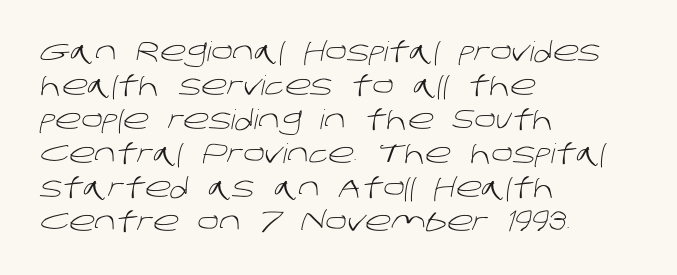
The image shows 27 px text type; set left-aligned, normal line spacing (1.26x), normal letter spacing, not underlined.
